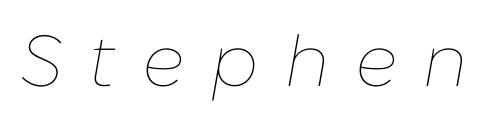
Character widths vary here, with narrow letters taking less room than wide ones. Clear beneath every line of the passage. You can tell it's italic because the verticals aren't actually vertical. Stroke thickness stays within the range of a standard reading face or lighter. A typesetter would call this heavily tracked-out type.
